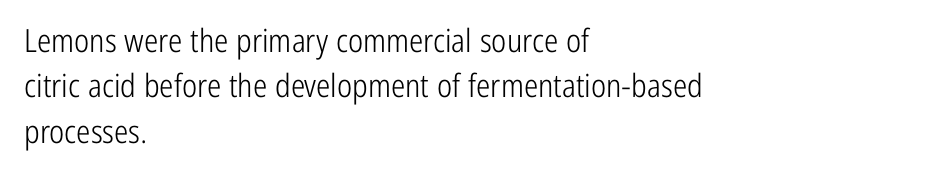
The image shows 32 px light, condensed sans-serif type, upright; set left-aligned, normal line spacing (1.42x), normal letter spacing, not underlined; low stroke contrast and a medium x-height.
